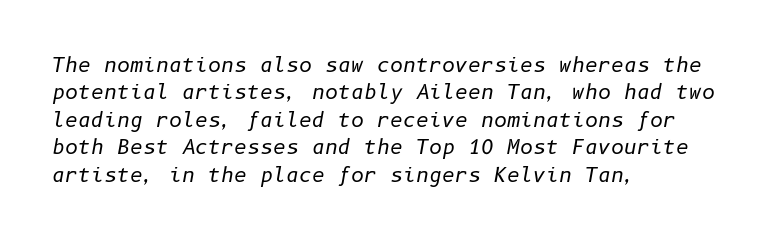
Rows of type keep a routine distance in the vertical direction. The letters look calm and open, with moderate or lighter stems. Does the copy run flush right? No — it runs flush left. Style check: oblique. Any mark beneath the type? The region is blank. The face used here is rendered with its standard letterfit.
